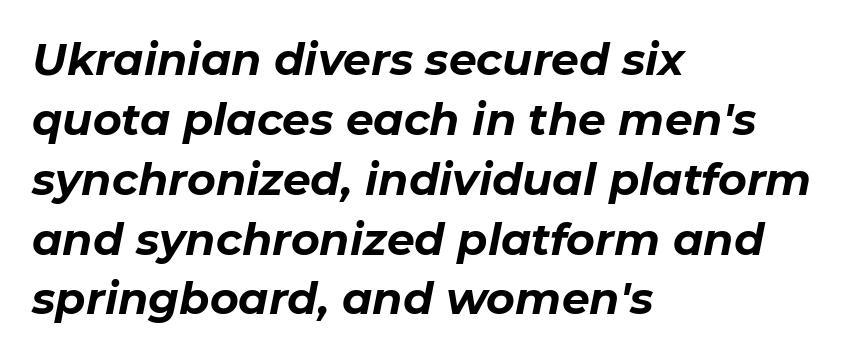
Regular leading. The setting favours the left margin, as ordinary paragraphs usually do. Between one letter and the next there's only the usual sliver of space. Underlining? Definitely not there. Observe the lean: these are italic letterforms.
